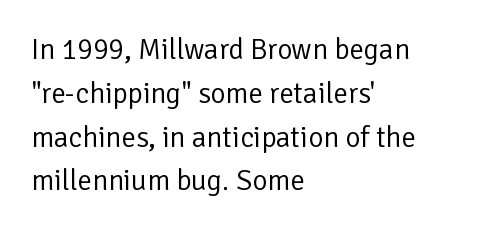
{"serif": "no", "italic": "no", "bold": "no", "weight": "regular", "width": "normal", "stroke_contrast": "low", "x_height": "medium", "monospaced": "no", "underline": "no", "align": "left", "line_spacing": "normal", "line_spacing_ratio": 1.51, "letter_spacing": "normal", "letter_spacing_em": 0.0, "glyph_px": 29}
